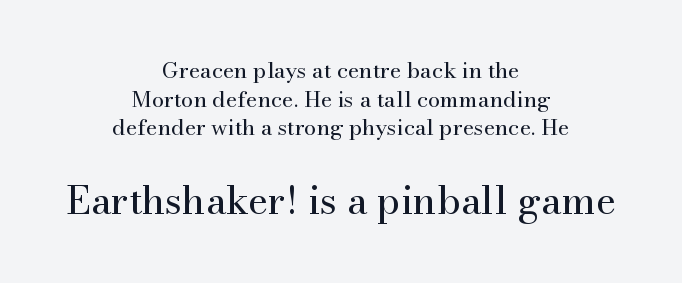
The image shows 39 px regular-weight serif type, upright; set centered, normal line spacing (1.3x), normal letter spacing, not underlined; the second (bottom) block is 1.77x larger; medium stroke contrast and a small x-height.
